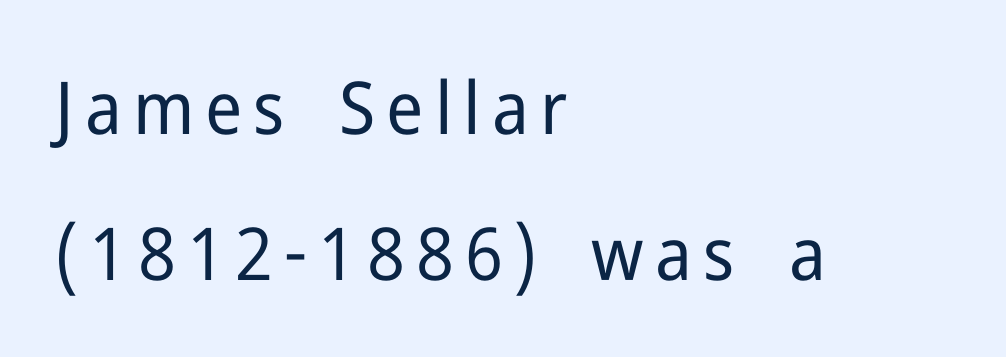
Q: Is the text bold? A: No.
Q: Is the text italic (slanted)? A: No, it is upright.
Q: Is the typeface a serif or a sans-serif typeface? A: Sans-serif.
Q: Is the text underlined? A: No.
Q: How is the paragraph aligned? A: Left-aligned.
Q: Is the spacing between lines tight, normal or loose? A: Loose.
Q: Width (condensed, normal, or wide)? A: Normal.
Q: Stroke contrast? A: Low.
Q: x-height? A: Medium.
Q: Monospaced? A: No.
